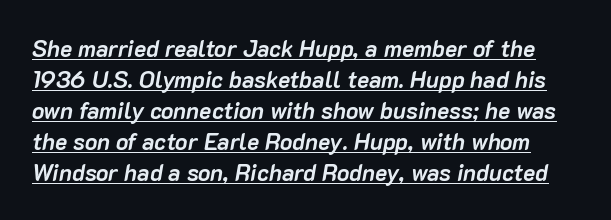
The image shows 23 px bold type, italic (leaning right); set normal line spacing (1.35x), normal letter spacing, underlined.
